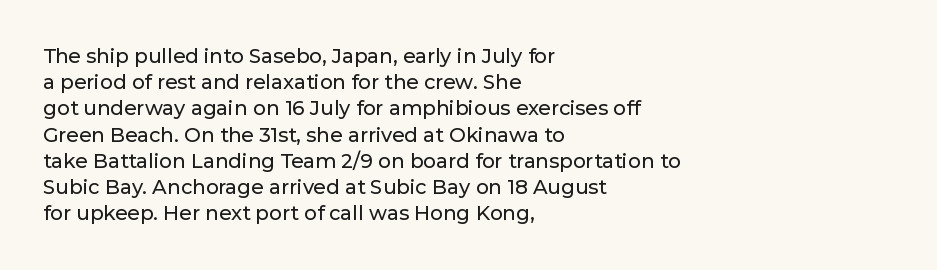
Rows of type keep a routine distance in the vertical direction. Designer's note — italics off, roman on. These lines stack with their left ends in a neat column. You could call the tracking neutral — neither tight nor loose. Each row of text sits above clean, open space.
